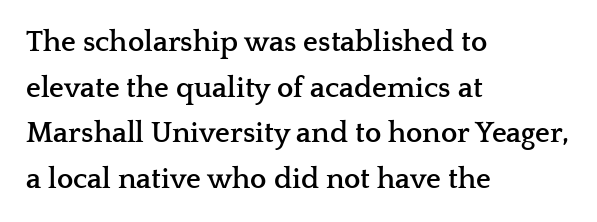
The image shows 29 px semibold, wide serif type, upright; set left-aligned, normal line spacing (1.57x), normal letter spacing, not underlined; low stroke contrast and a medium x-height.
